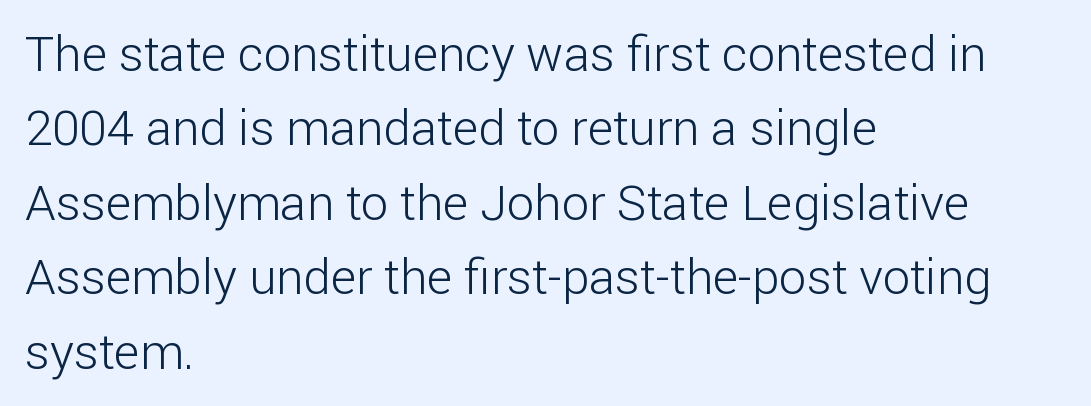
{"serif": "no", "italic": "no", "bold": "no", "weight": "light", "width": "normal", "stroke_contrast": "low", "x_height": "medium", "monospaced": "no", "underline": "no", "align": "left", "line_spacing": "normal", "line_spacing_ratio": 1.52, "letter_spacing": "normal", "letter_spacing_em": 0.0, "glyph_px": 49}
